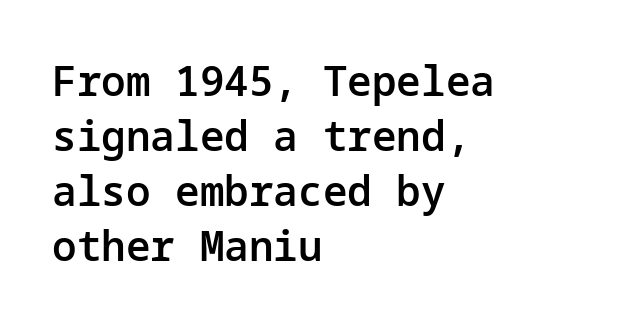
Does the type have serifs? No, each stem ends abruptly. Stems and bowls a touch heavier than normal — semibold. Rendered with straight, roman letterforms. The letterforms sit shoulder to shoulder at normal distance. If you drew a ruler down the left edge, every line would touch it. Regular leading.
